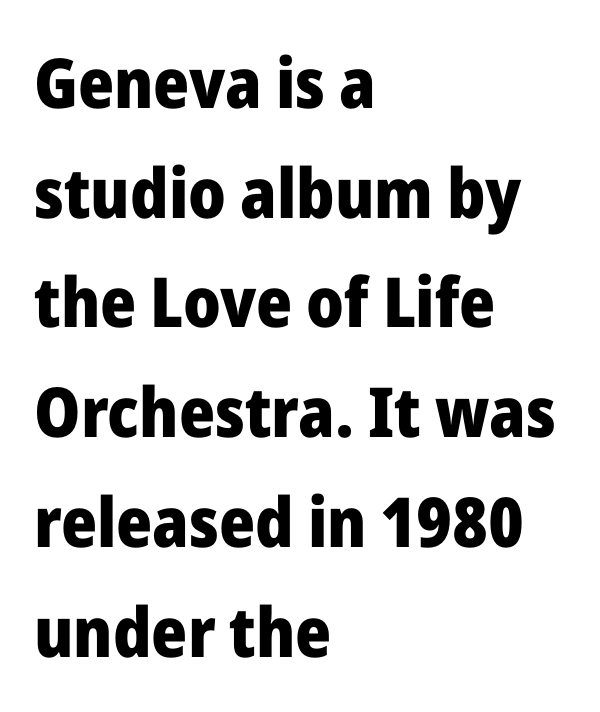
The image shows 69 px heavy sans-serif type, upright; set left-aligned, normal line spacing (1.59x), normal letter spacing, not underlined; low stroke contrast and a medium x-height.
